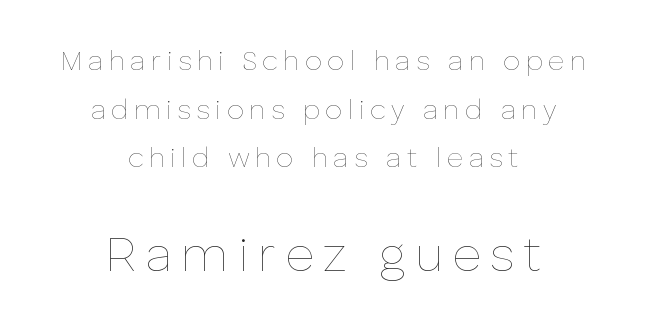
{"italic": "no", "bold": "no", "weight": "thin", "width": "normal", "stroke_contrast": "low", "x_height": "medium", "monospaced": "no", "underline": "no", "align": "center", "line_spacing_ratio": 1.74, "larger_block": "second", "size_ratio": 1.75, "glyph_px": 49}
